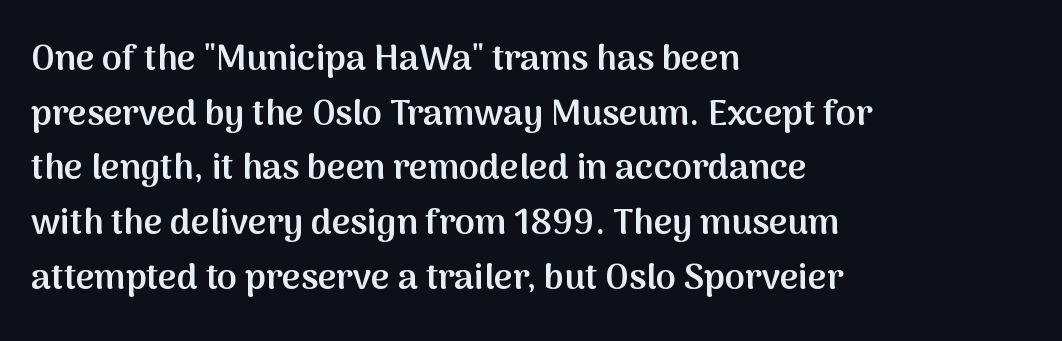
The image shows 36 px semibold sans-serif type, upright; set left-aligned, normal line spacing (1.52x), normal letter spacing, not underlined; medium stroke contrast and a medium x-height.
